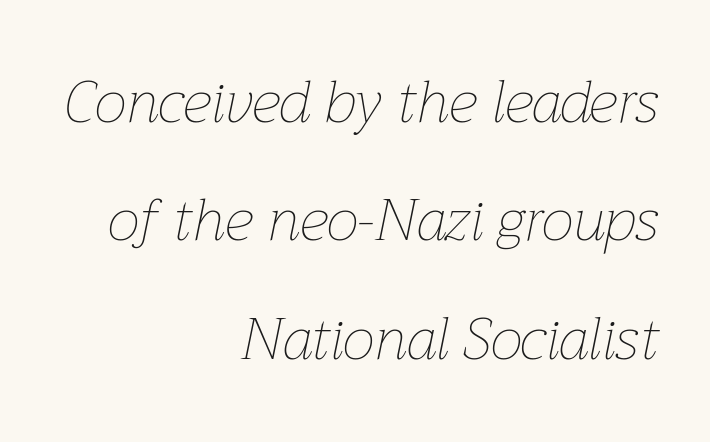
{"italic": "yes", "lean": "right", "slant_degrees": 12, "bold": "no", "weight": "thin", "width": "normal", "stroke_contrast": "low", "x_height": "medium", "monospaced": "no", "underline": "no", "align": "right", "line_spacing": "loose", "line_spacing_ratio": 2.04, "letter_spacing": "normal", "letter_spacing_em": 0.0, "glyph_px": 58}
